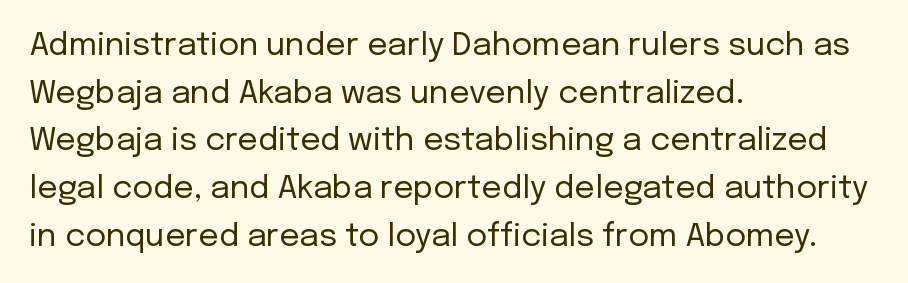
Font category for this specimen: sans-serif. Compared with a centered layout, this one pins lines to the left instead. On a weight scale, this lands at 450 or below. Descenders hang freely into open space.
